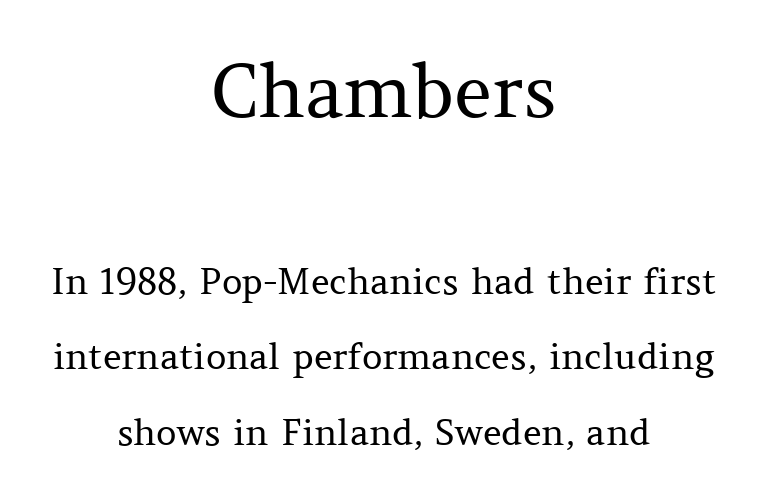
The first block has been scaled up relative to the second. Default kerning and tracking; the words read as compact shapes. Stroke terminals: seriffed. Leading is clearly above the norm, producing a sparse column.
